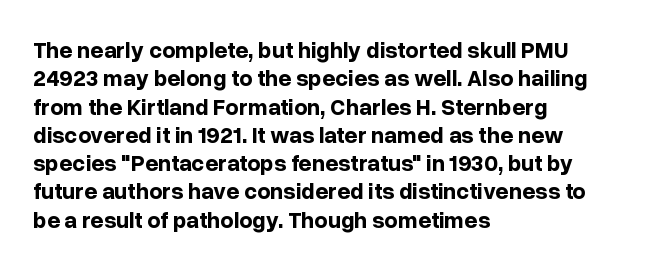
Plain, unruled lines of type. Heft: maximum for text — a bold. The tracking reads as untouched default to a designer's eye. Nope, not italic — everything's standing straight.
